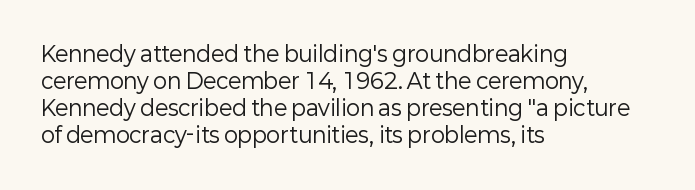
The image shows 21 px text type, upright; set left-aligned, normal line spacing (1.29x), normal letter spacing, not underlined.
